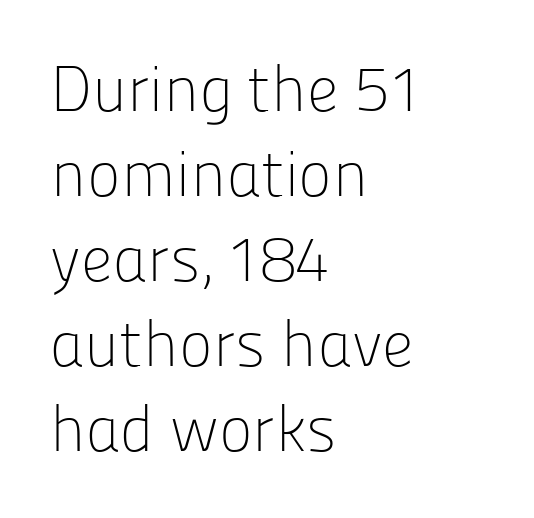
Q: Is the text bold? A: No.
Q: Is the text italic (slanted)? A: No, it is upright.
Q: Is the typeface a serif or a sans-serif typeface? A: Sans-serif.
Q: Is the text underlined? A: No.
Q: How is the paragraph aligned? A: Left-aligned.
Q: Is the spacing between letters normal or unusually wide? A: Normal.
Q: Is the spacing between lines tight, normal or loose? A: Normal.
Q: Width (condensed, normal, or wide)? A: Normal.
Q: Stroke contrast? A: Low.
Q: x-height? A: Medium.
Q: Monospaced? A: No.
